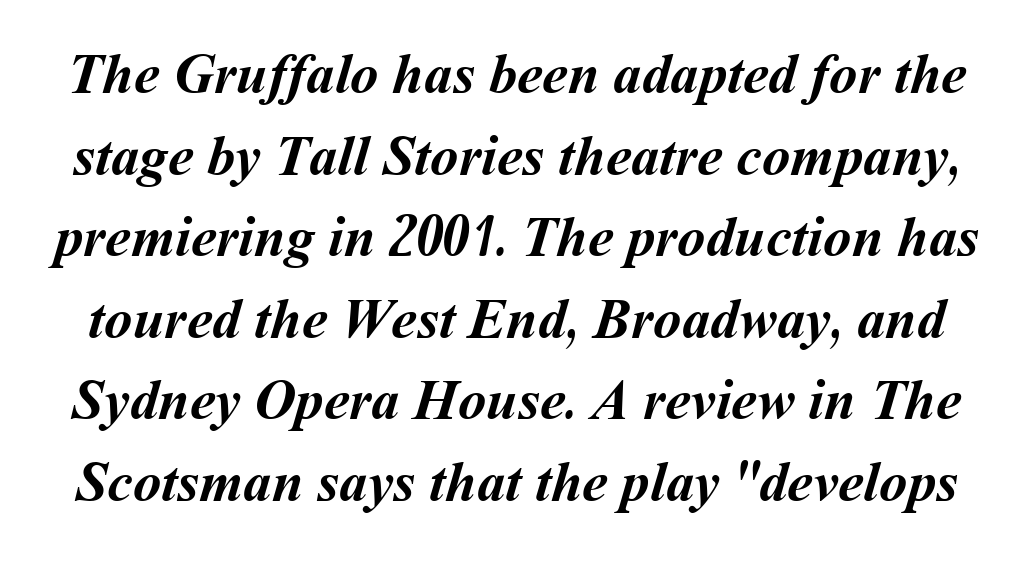
Regarding leading, the lines here are spaced in the standard way. Each letter keeps its own natural width here, so spacing adapts to shape. Is the type bold? Yes — the strokes are clearly thick and heavy. The rendering keeps characters at their native spacing. Check the space under the baseline: it is left empty.
